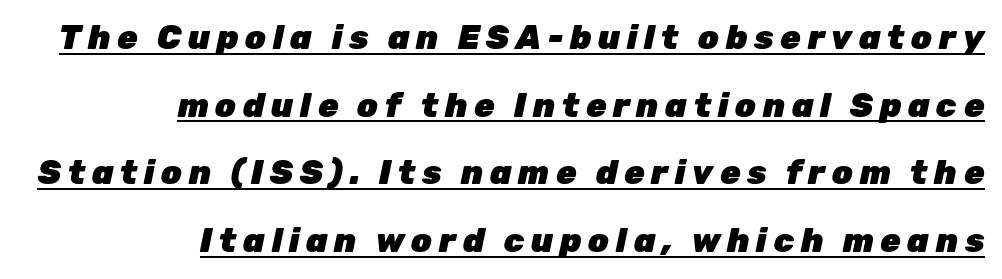
{"italic": "yes", "lean": "right", "slant_degrees": 12, "bold": "yes", "weight": "heavy", "width": "normal", "stroke_contrast": "low", "x_height": "medium", "monospaced": "no", "underline": "yes", "align": "right", "line_spacing": "loose", "line_spacing_ratio": 2.05, "letter_spacing": "wide", "letter_spacing_em": 0.2, "glyph_px": 33}
